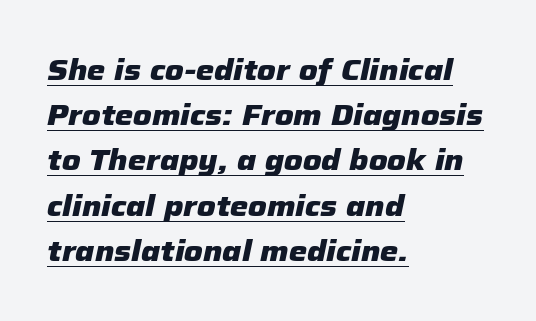
{"italic": "yes", "lean": "right", "slant_degrees": 12, "bold": "yes", "weight": "heavy", "width": "normal", "stroke_contrast": "low", "x_height": "medium", "monospaced": "no", "underline": "yes", "align": "left", "line_spacing": "normal", "line_spacing_ratio": 1.56, "letter_spacing": "normal", "letter_spacing_em": 0.0, "glyph_px": 29}
